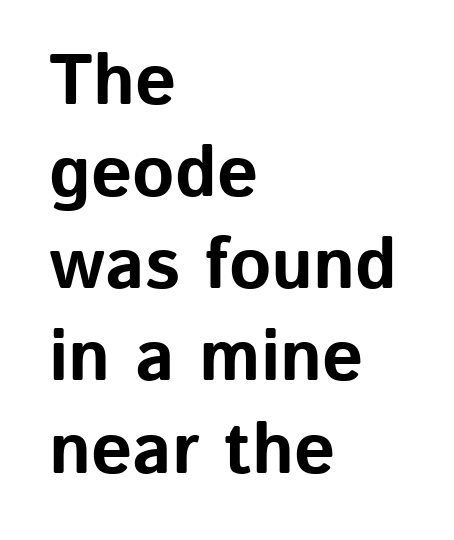
Serif or sans? Sans — the stroke terminals are bare. Ordinary non-slanted type is in use. Bold? Absolutely — the strokes are thick and heavy. Does the copy run flush right? No — it runs flush left. The face used here is rendered with its standard letterfit. Interline gaps are of average width in this sample.
